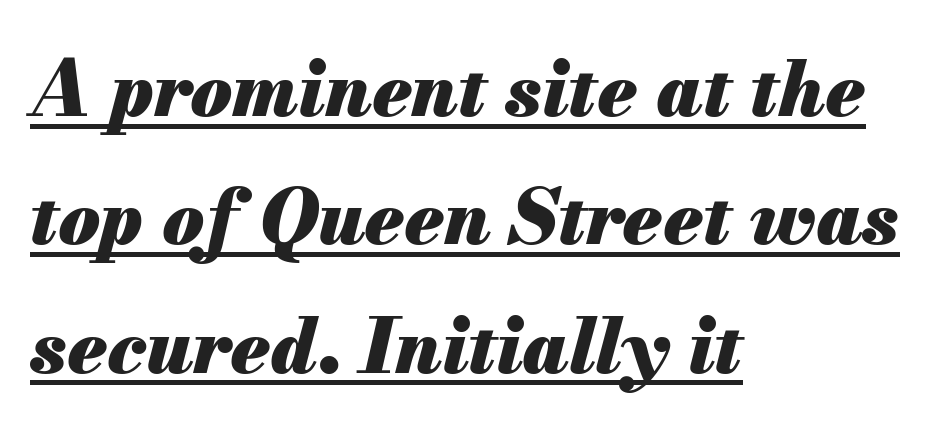
{"italic": "yes", "lean": "right", "slant_degrees": 13, "bold": "yes", "weight": "heavy", "width": "normal", "stroke_contrast": "medium", "x_height": "small", "monospaced": "no", "underline": "yes", "align": "left", "line_spacing": "normal", "line_spacing_ratio": 1.69, "letter_spacing": "normal", "letter_spacing_em": 0.0, "glyph_px": 76}
